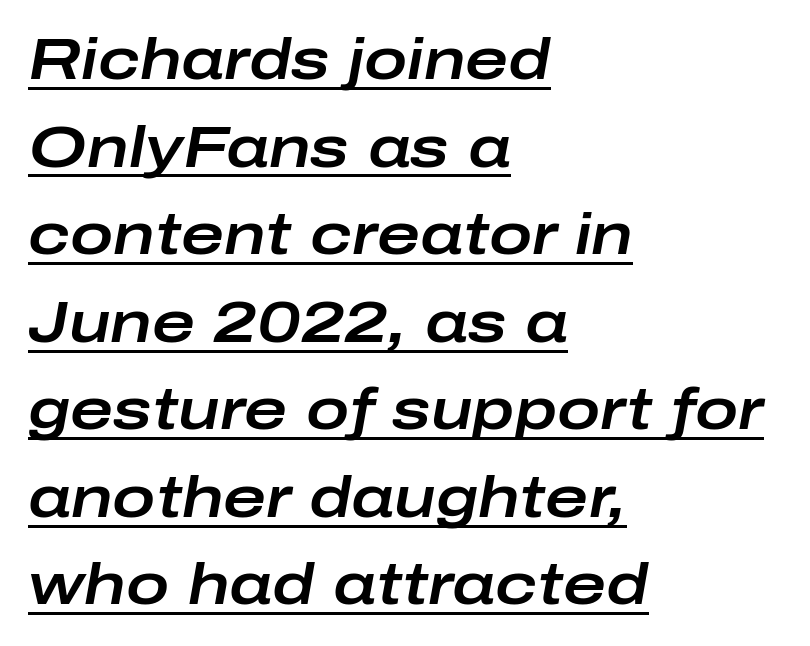
The image shows 58 px wide type, italic (leaning right); set left-aligned, normal line spacing (1.51x), normal letter spacing, underlined; low stroke contrast and a medium x-height.
